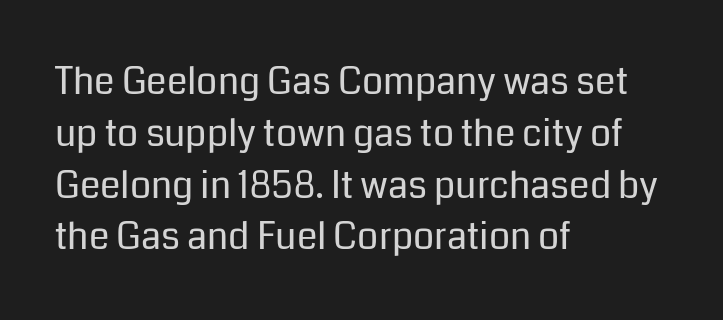
These lines keep a tight, regular rhythm from letter to letter. No feet cap the strokes, marking this as sans-serif type. The passage shown is typed in a proportional face where columns would drift. Weight class: somewhere from thin through regular. The rendering anchors every line to the left-hand side. Nobody drew a line under any word here.
